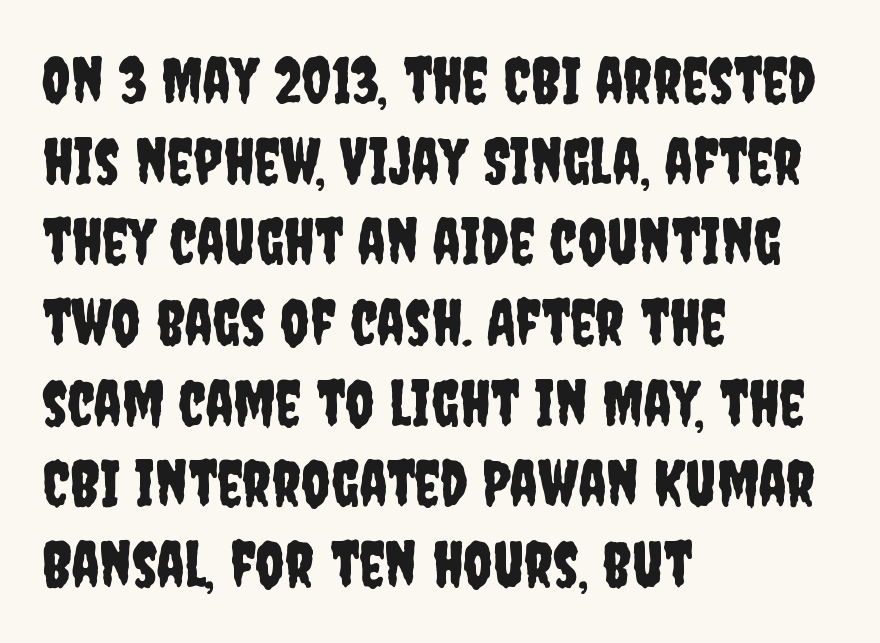
Q: Is the text italic (slanted)? A: No, it is upright.
Q: Is the typeface a serif or a sans-serif typeface? A: Sans-serif.
Q: Is the text underlined? A: No.
Q: How is the paragraph aligned? A: Left-aligned.
Q: Is the spacing between letters normal or unusually wide? A: Normal.
Q: Is the spacing between lines tight, normal or loose? A: Normal.
Q: Width (condensed, normal, or wide)? A: Condensed.
Q: Stroke contrast? A: Low.
Q: x-height? A: Large.
Q: Monospaced? A: No.
